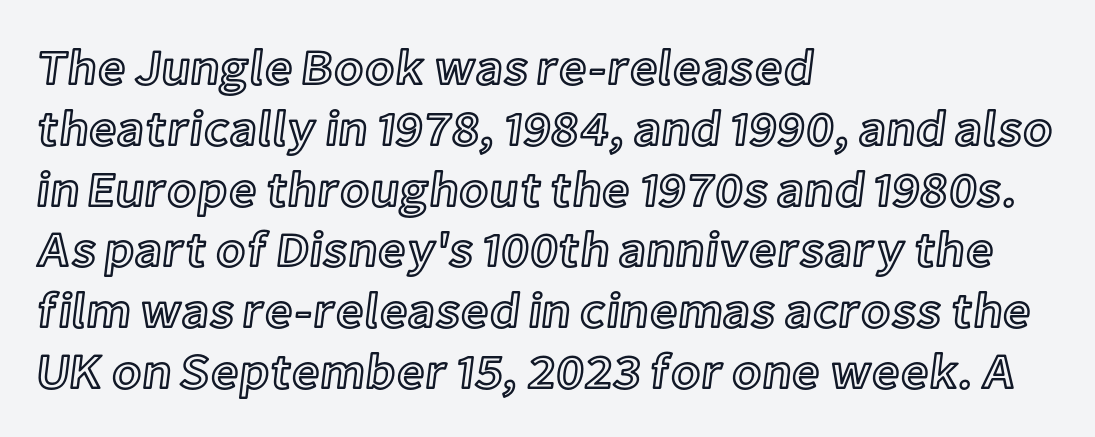
Each letter keeps its own natural width here, so spacing adapts to shape. Inter-character spacing is left at the font's built-in metrics. The paragraph has a hard left edge and a soft right edge. Unmarked baselines from the first word to the last.
